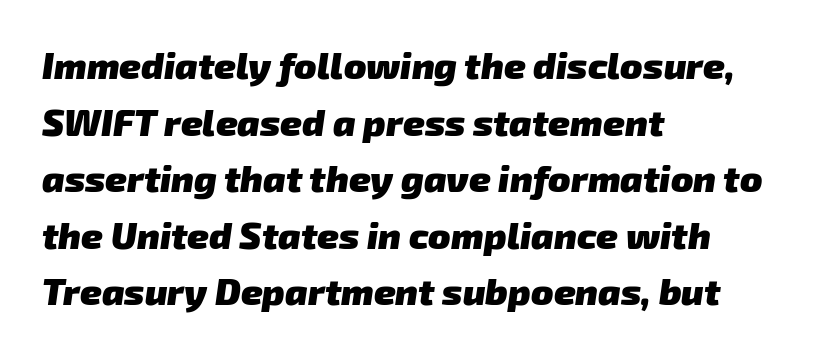
Q: Is the text bold? A: Yes.
Q: Is the typeface a serif or a sans-serif typeface? A: Sans-serif.
Q: Is the text underlined? A: No.
Q: How is the paragraph aligned? A: Left-aligned.
Q: Is the spacing between letters normal or unusually wide? A: Normal.
Q: Is the spacing between lines tight, normal or loose? A: Normal.
Q: Width (condensed, normal, or wide)? A: Normal.
Q: Stroke contrast? A: Low.
Q: x-height? A: Medium.
Q: Monospaced? A: No.
